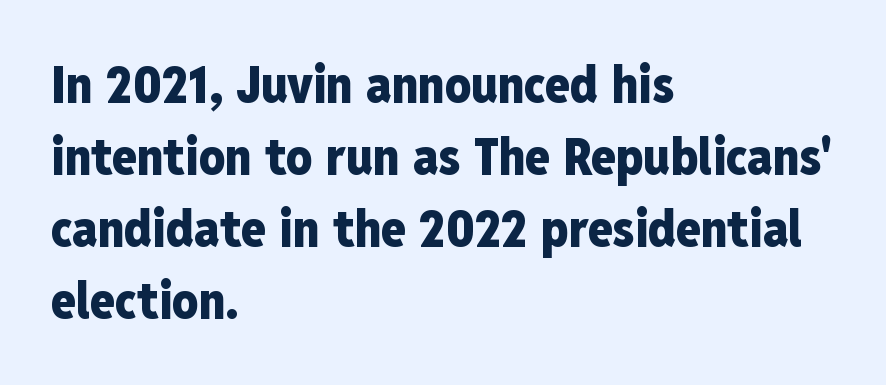
The image shows 51 px heavy, condensed sans-serif type, upright; set left-aligned, normal line spacing (1.41x), normal letter spacing, not underlined; low stroke contrast and a medium x-height.
